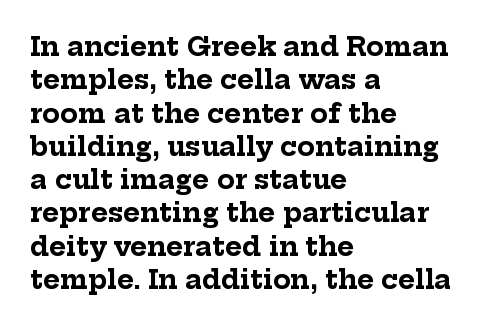
Q: Is the text bold? A: Yes.
Q: Is the text italic (slanted)? A: No, it is upright.
Q: Is the text underlined? A: No.
Q: How is the paragraph aligned? A: Left-aligned.
Q: Is the spacing between letters normal or unusually wide? A: Normal.
Q: Is the spacing between lines tight, normal or loose? A: Normal.
